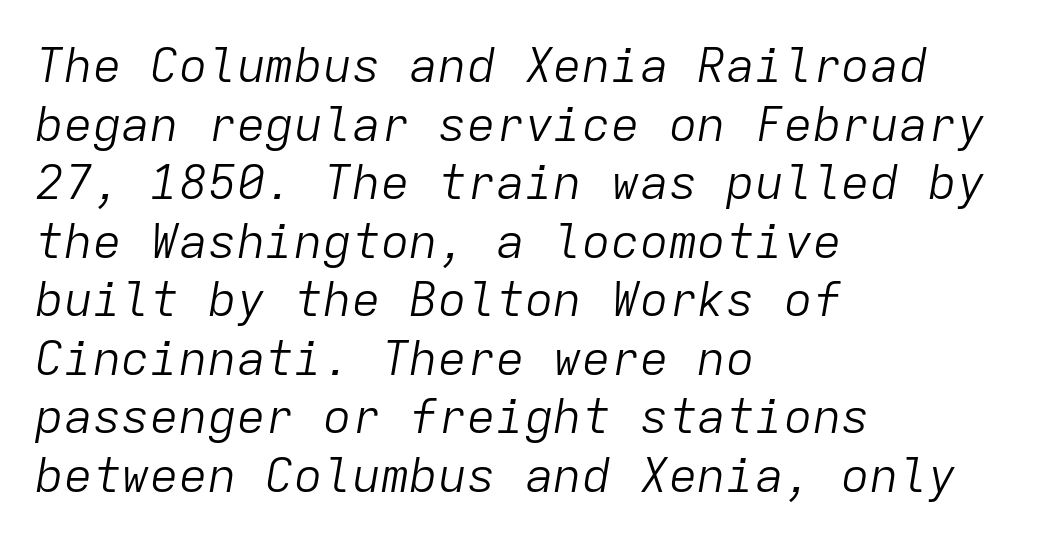
{"italic": "yes", "lean": "right", "slant_degrees": 9, "bold": "no", "weight": "light", "width": "normal", "stroke_contrast": "low", "x_height": "medium", "monospaced": "yes", "underline": "no", "align": "left", "line_spacing_ratio": 1.22, "letter_spacing": "normal", "letter_spacing_em": 0.0, "glyph_px": 48}
